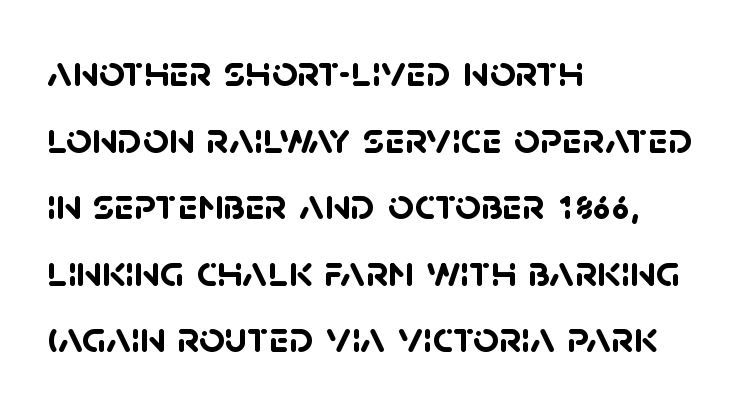
The image shows 45 px semibold sans-serif type; set left-aligned, normal line spacing (1.48x), normal letter spacing, not underlined; low stroke contrast and a large x-height.
